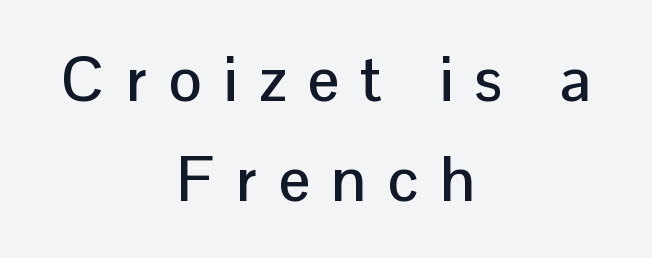
Q: Is the text italic (slanted)? A: No, it is upright.
Q: Is the typeface a serif or a sans-serif typeface? A: Sans-serif.
Q: Is the text underlined? A: No.
Q: How is the paragraph aligned? A: Centered.
Q: Is the spacing between letters normal or unusually wide? A: Unusually wide.
Q: Is the spacing between lines tight, normal or loose? A: Normal.
Q: Width (condensed, normal, or wide)? A: Normal.
Q: Stroke contrast? A: Low.
Q: x-height? A: Medium.
Q: Monospaced? A: No.
